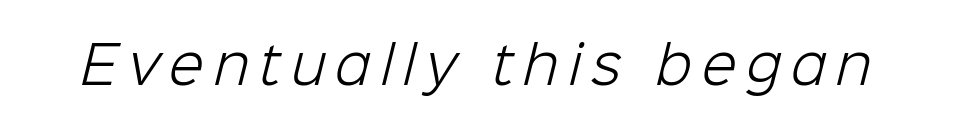
Serif or sans? Sans — the stroke terminals are bare. A clean baseline with only descenders dipping below it. This sample has the flowing, uneven cadence of proportional lettering. The weight tops out at a normal text grade.
